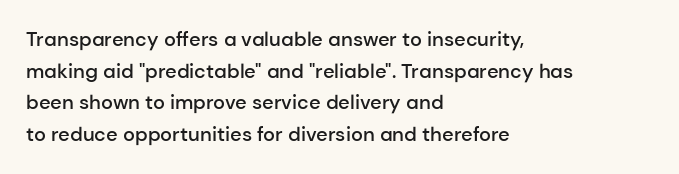
The block of text has a typical density, with ordinary space between rows. Nobody drew a line under any word here. Stroke thickness is moderately raised; the sample reads as semibold. The typography opts for an upright posture over an oblique one. Words appear dense and cohesive because spacing is normal. Where is the straight margin? On the left.
